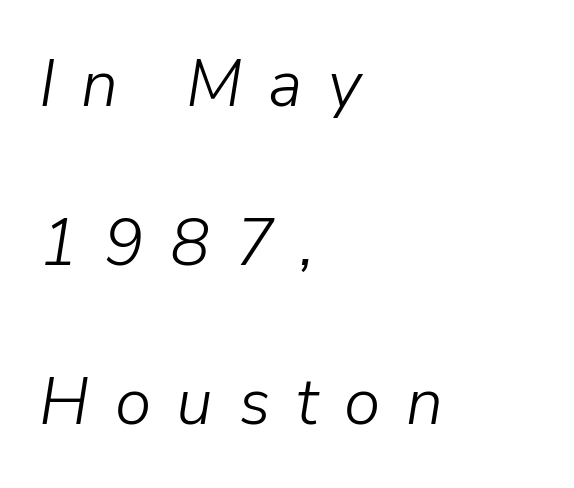
Q: Is the text bold? A: No.
Q: Is the text italic (slanted)? A: Yes, it leans right by about 9 degrees.
Q: Is the text underlined? A: No.
Q: How is the paragraph aligned? A: Left-aligned.
Q: Is the spacing between letters normal or unusually wide? A: Unusually wide.
Q: Is the spacing between lines tight, normal or loose? A: Loose.
Q: Width (condensed, normal, or wide)? A: Normal.
Q: Stroke contrast? A: Low.
Q: x-height? A: Medium.
Q: Monospaced? A: No.
